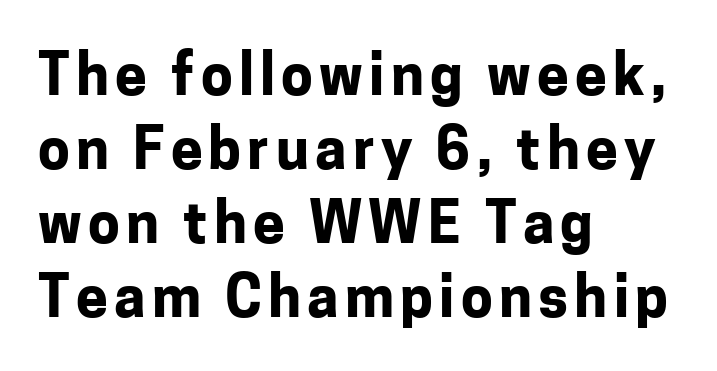
Note the varied advance widths — an 'i' is clearly narrower than an 'm'. Honestly, there is no underline to notice here at all. If you measured baseline to baseline, you'd find a middling distance. Typeset ragged right — the left edge is the straight one.
